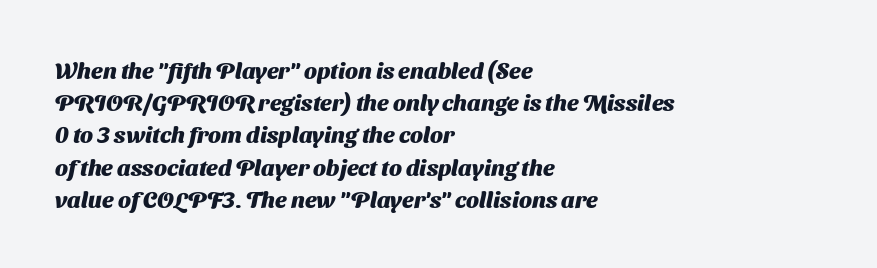
The paragraph shown leans on its left margin. The block of text has a typical density, with ordinary space between rows. Tracking value appears to be zero — textbook default spacing. Nobody drew a line under any word here. The typesetting leans heavy: a genuine bold.
